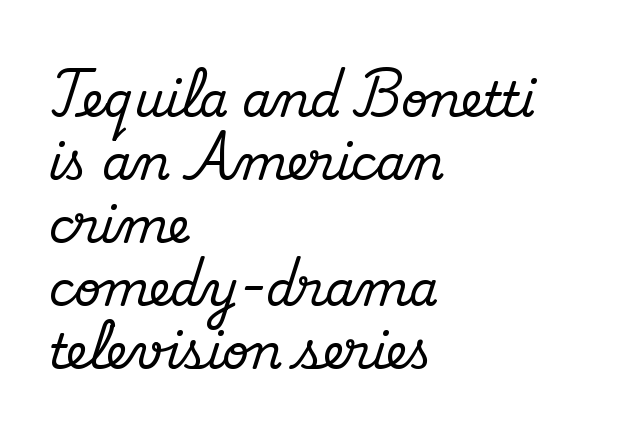
Q: Is the text italic (slanted)? A: Yes.
Q: Is the typeface a serif or a sans-serif typeface? A: Serif.
Q: Is the text underlined? A: No.
Q: How is the paragraph aligned? A: Left-aligned.
Q: Is the spacing between letters normal or unusually wide? A: Normal.
Q: Is the spacing between lines tight, normal or loose? A: Normal.
Q: Width (condensed, normal, or wide)? A: Normal.
Q: Stroke contrast? A: Medium.
Q: x-height? A: Small.
Q: Monospaced? A: No.
